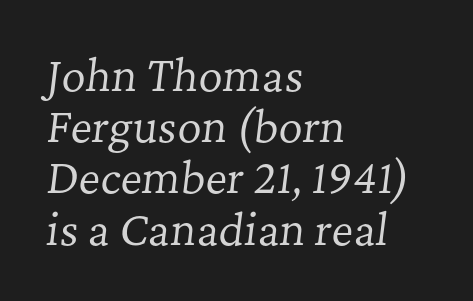
{"serif": "yes", "italic": "yes", "lean": "right", "slant_degrees": 7, "bold": "no", "weight": "regular", "width": "normal", "stroke_contrast": "low", "x_height": "medium", "monospaced": "no", "underline": "no", "align": "left", "line_spacing_ratio": 1.22, "letter_spacing": "normal", "letter_spacing_em": 0.0, "glyph_px": 42}
